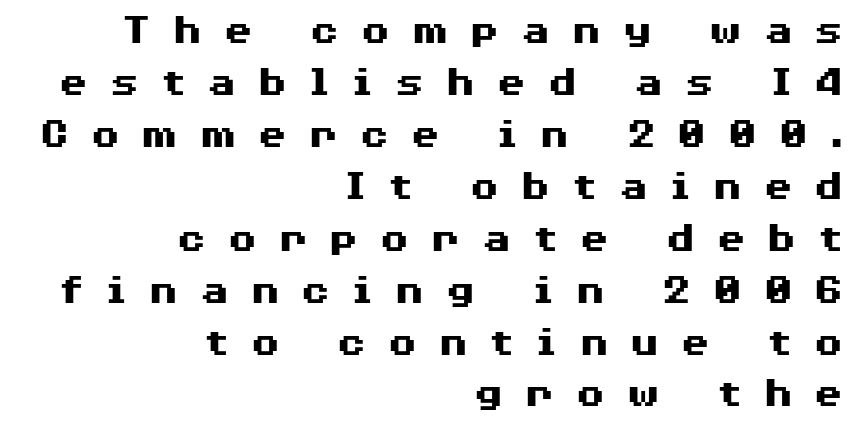
{"serif": "no", "italic": "no", "bold": "yes", "weight": "heavy", "width": "wide", "stroke_contrast": "medium", "x_height": "medium", "monospaced": "no", "underline": "no", "align": "right", "line_spacing_ratio": 1.18, "letter_spacing": "wide", "letter_spacing_em": 0.46, "glyph_px": 44}
